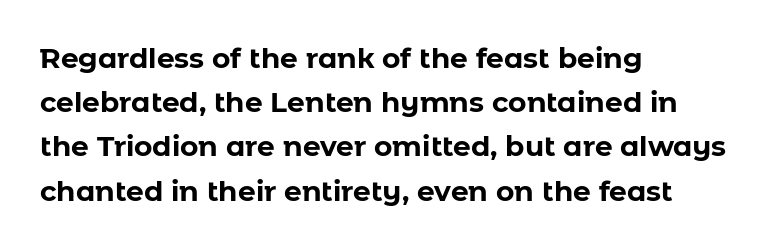
The font is running at its bold setting. Posture: upright roman. The vertical gap from one line to the next is medium. Observe the absence of serifs on each vertical stroke in this sample. These lines are rendered in a variable-pitch font.
